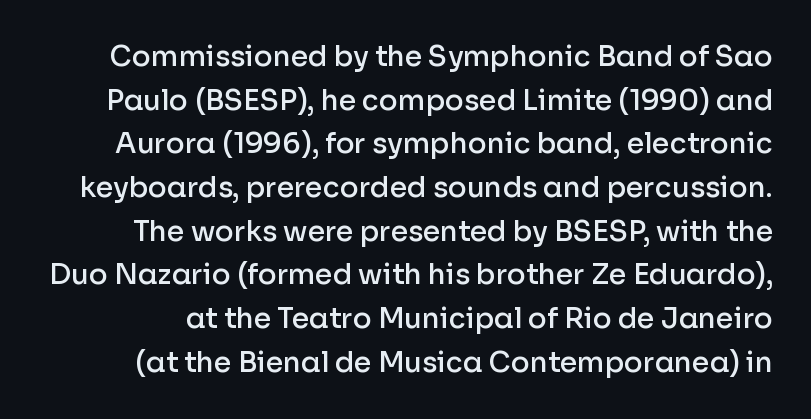
{"serif": "no", "italic": "no", "bold": "semi", "weight": "semibold", "width": "normal", "stroke_contrast": "low", "x_height": "medium", "monospaced": "no", "underline": "no", "line_spacing": "normal", "line_spacing_ratio": 1.56, "letter_spacing": "normal", "letter_spacing_em": 0.0, "glyph_px": 28}
